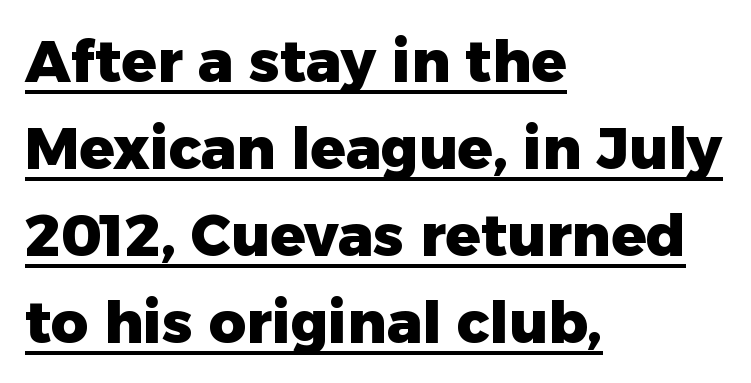
Q: Is the text bold? A: Yes.
Q: Is the text italic (slanted)? A: No, it is upright.
Q: Is the typeface a serif or a sans-serif typeface? A: Sans-serif.
Q: Is the text underlined? A: Yes.
Q: How is the paragraph aligned? A: Left-aligned.
Q: Is the spacing between letters normal or unusually wide? A: Normal.
Q: Is the spacing between lines tight, normal or loose? A: Normal.
Q: Width (condensed, normal, or wide)? A: Normal.
Q: Stroke contrast? A: Low.
Q: x-height? A: Medium.
Q: Monospaced? A: No.
